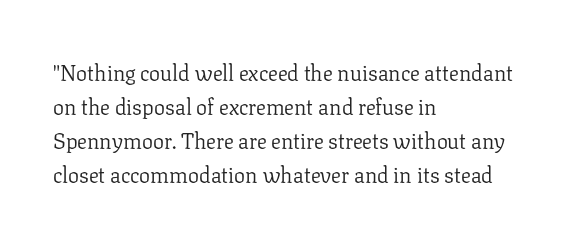
The image shows 22 px text type, upright; set left-aligned, normal line spacing (1.55x), normal letter spacing, not underlined.
